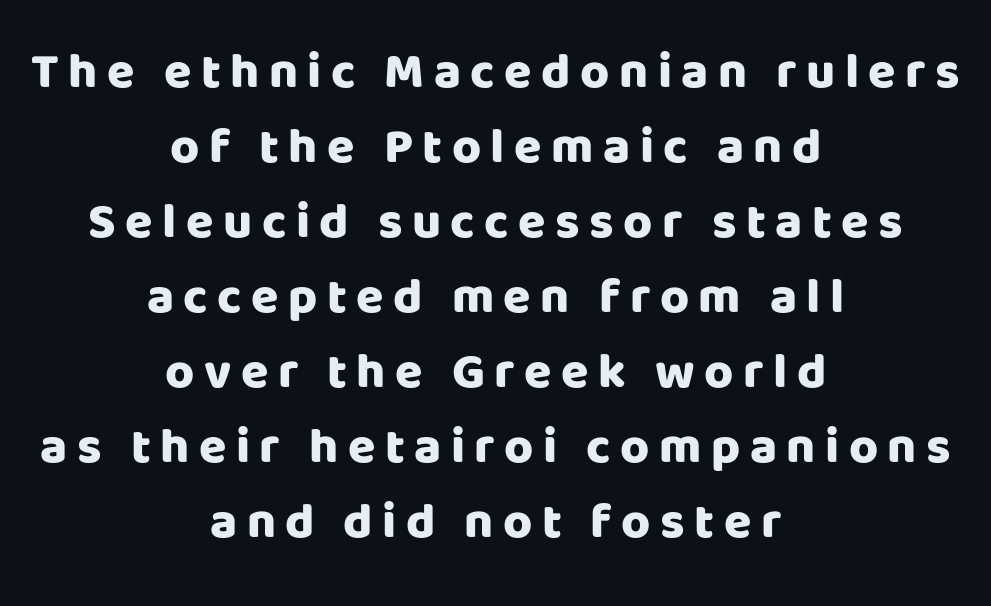
{"serif": "no", "italic": "no", "bold": "yes", "weight": "heavy", "width": "normal", "stroke_contrast": "low", "x_height": "large", "monospaced": "no", "underline": "no", "align": "center", "line_spacing": "normal", "line_spacing_ratio": 1.5, "glyph_px": 50}
